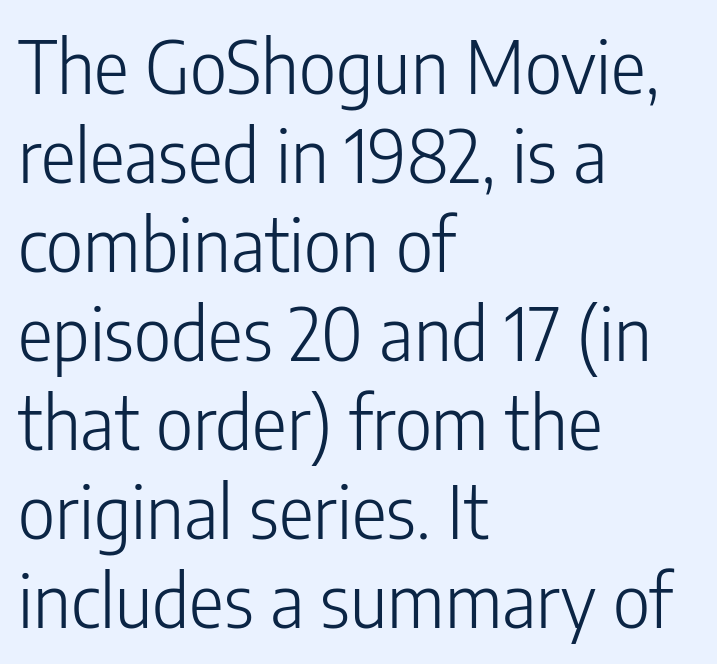
Q: Is the text bold? A: No.
Q: Is the text italic (slanted)? A: No, it is upright.
Q: Is the typeface a serif or a sans-serif typeface? A: Sans-serif.
Q: Is the text underlined? A: No.
Q: How is the paragraph aligned? A: Left-aligned.
Q: Is the spacing between letters normal or unusually wide? A: Normal.
Q: Width (condensed, normal, or wide)? A: Condensed.
Q: Stroke contrast? A: Low.
Q: x-height? A: Medium.
Q: Monospaced? A: No.
